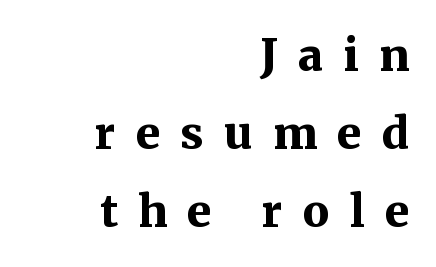
When letters stand straight like this, we call the style roman or upright. Caption: expanded tracking, letters set apart. Type style note: has serifs. Thick stems and heavy bowls — unmistakably bold. All the whitespace from short lines collects on the left.
